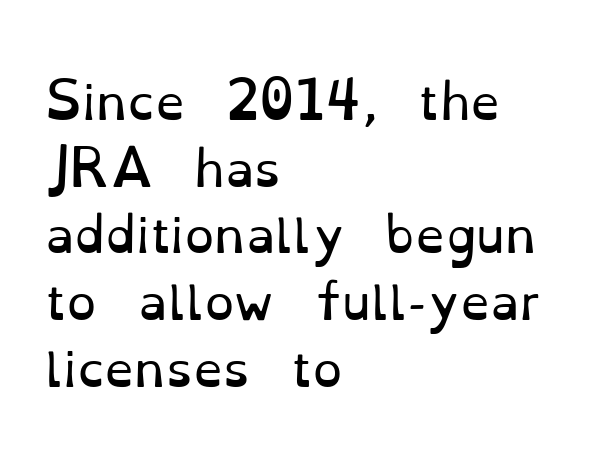
Caption: face not bold, strokes unweighted. What's the leading like? Ordinary, nothing unusual. This is serif lettering, the kind often seen in printed books. Look at the tracking — it's just the regular setting, nothing added.
